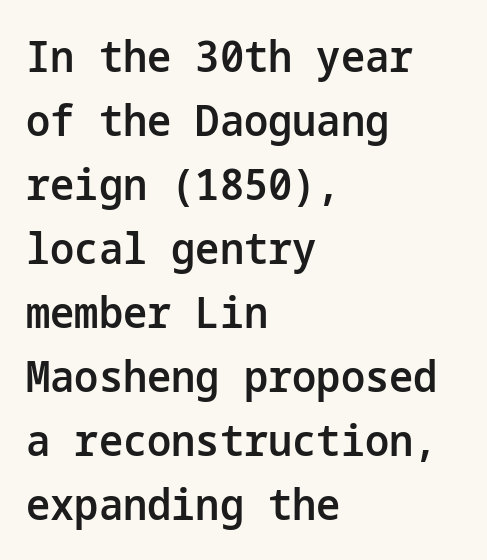
The image shows 43 px semibold sans-serif type, upright; set left-aligned, normal line spacing (1.49x), normal letter spacing, not underlined; low stroke contrast and a medium x-height.
